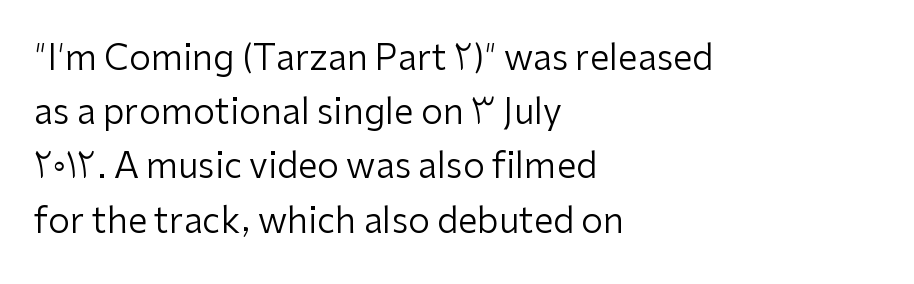
The image shows 35 px regular-weight sans-serif type, upright; set left-aligned, normal line spacing (1.55x), normal letter spacing, not underlined; low stroke contrast and a medium x-height.
